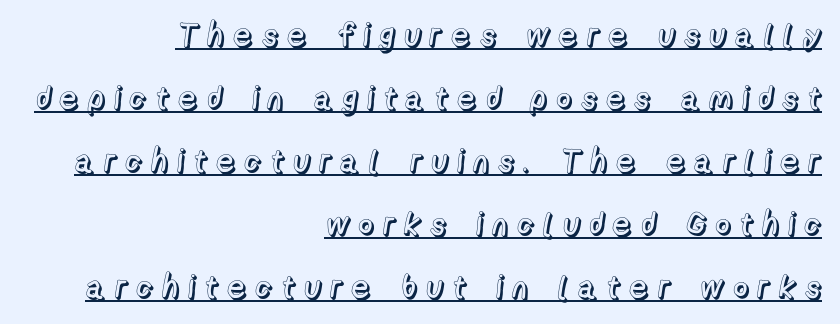
Q: Is the text italic (slanted)? A: Yes.
Q: Is the text underlined? A: Yes.
Q: How is the paragraph aligned? A: Right-aligned.
Q: Is the spacing between letters normal or unusually wide? A: Unusually wide.
Q: Is the spacing between lines tight, normal or loose? A: Loose.
Q: Width (condensed, normal, or wide)? A: Normal.
Q: x-height? A: Medium.
Q: Monospaced? A: No.
